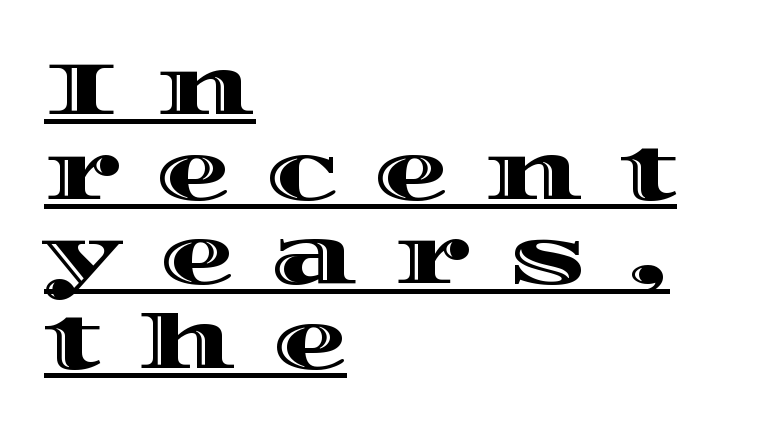
The image shows 75 px wide type, upright; set left-aligned, tight line spacing (1.13x), unusually wide letter spacing (+0.49 em), underlined; a large x-height.
